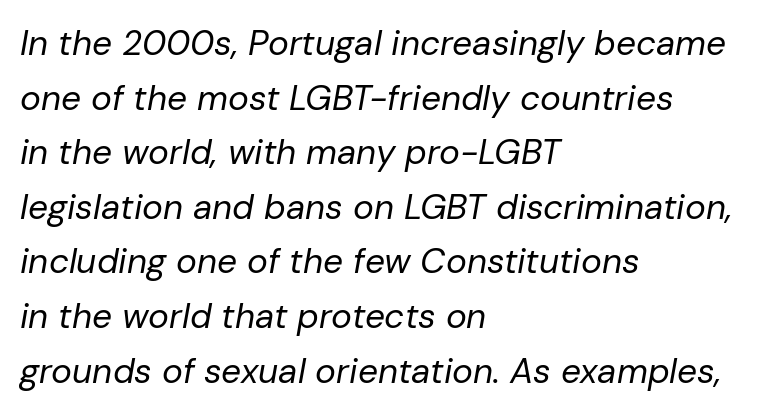
Q: Is the text bold? A: No.
Q: Is the text italic (slanted)? A: Yes, it leans right by about 10 degrees.
Q: Is the text underlined? A: No.
Q: How is the paragraph aligned? A: Left-aligned.
Q: Is the spacing between letters normal or unusually wide? A: Normal.
Q: Is the spacing between lines tight, normal or loose? A: Normal.
Q: Width (condensed, normal, or wide)? A: Normal.
Q: Stroke contrast? A: Low.
Q: x-height? A: Medium.
Q: Monospaced? A: No.
